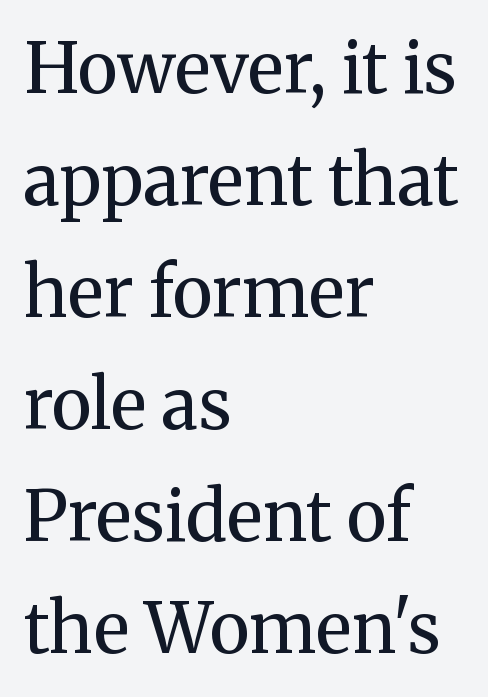
The passage shown is typed in a proportional face where columns would drift. Does extra space separate the letters? No, they use regular spacing. Quick note: not italic, upright. A typesetter would label this face a serif. This sample keeps an unexceptional amount of space between lines. A clean baseline with only descenders dipping below it.
